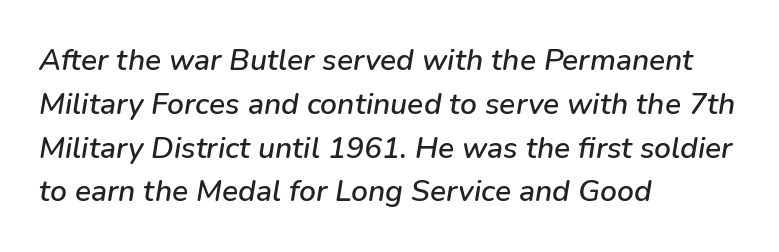
The image shows 30 px text type, italic (leaning right); set left-aligned, normal line spacing (1.46x), normal letter spacing, not underlined; low stroke contrast and a medium x-height.
